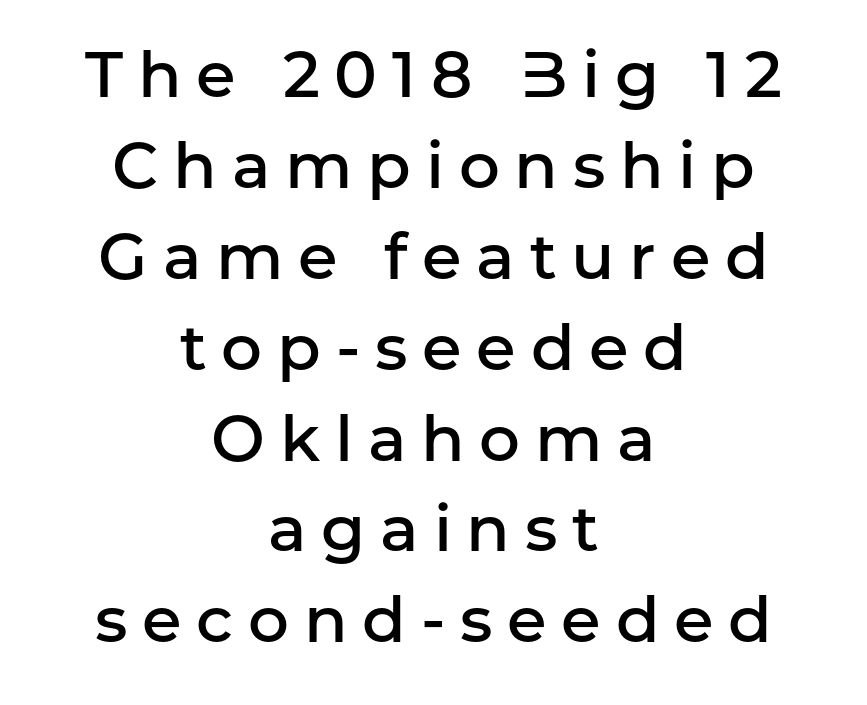
The image shows 64 px semibold sans-serif type, upright; set centered, normal line spacing (1.42x), unusually wide letter spacing (+0.23 em), not underlined; low stroke contrast and a medium x-height.
